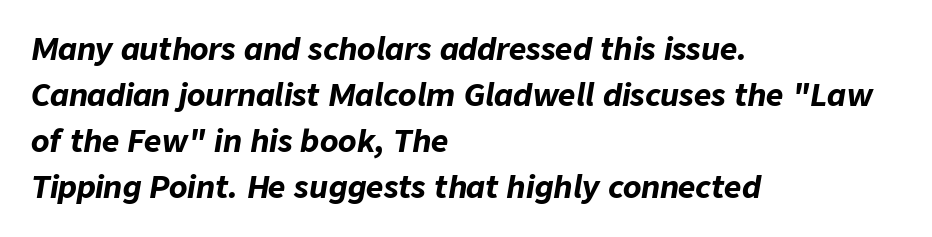
The image shows 30 px bold type, italic (leaning right); set left-aligned, normal line spacing (1.53x), normal letter spacing, not underlined; low stroke contrast and a medium x-height.
